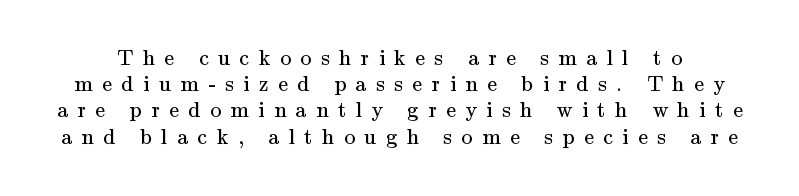
Q: Is the text bold? A: No.
Q: Is the text italic (slanted)? A: No, it is upright.
Q: Is the text underlined? A: No.
Q: Is the spacing between letters normal or unusually wide? A: Unusually wide.
